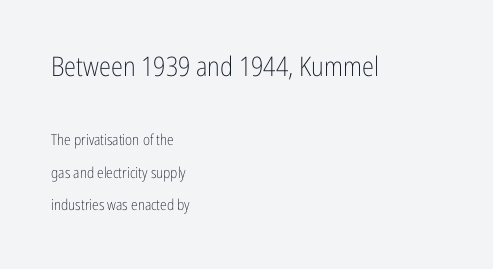
Q: Is the text bold? A: No.
Q: Is the text italic (slanted)? A: No, it is upright.
Q: Is the text underlined? A: No.
Q: How is the paragraph aligned? A: Left-aligned.
Q: Is the spacing between letters normal or unusually wide? A: Normal.
Q: Is the spacing between lines tight, normal or loose? A: Loose.
Q: Which block of text is set in a larger size, the first (top) or the second (bottom)? A: The first (top) one.
